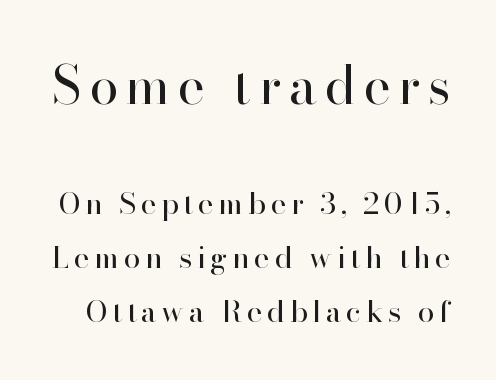
{"serif": "yes", "italic": "no", "bold": "no", "weight": "regular", "width": "normal", "stroke_contrast": "high", "x_height": "small", "monospaced": "no", "underline": "no", "line_spacing_ratio": 1.8, "larger_block": "first", "size_ratio": 1.73, "glyph_px": 52}
